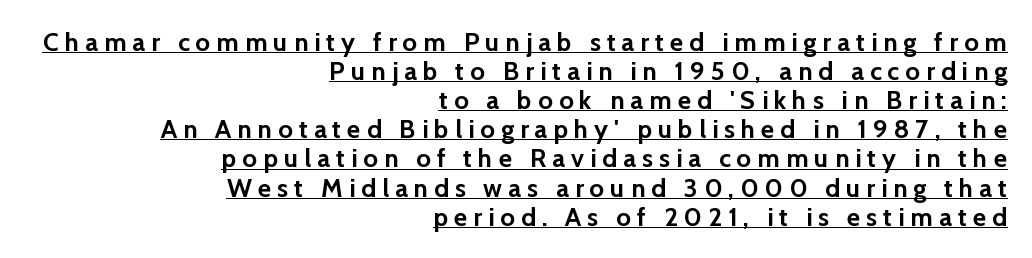
Q: Is the text bold? A: Yes.
Q: Is the text italic (slanted)? A: No, it is upright.
Q: Is the text underlined? A: Yes.
Q: How is the paragraph aligned? A: Right-aligned.
Q: Is the spacing between letters normal or unusually wide? A: Unusually wide.
Q: Is the spacing between lines tight, normal or loose? A: Tight.
